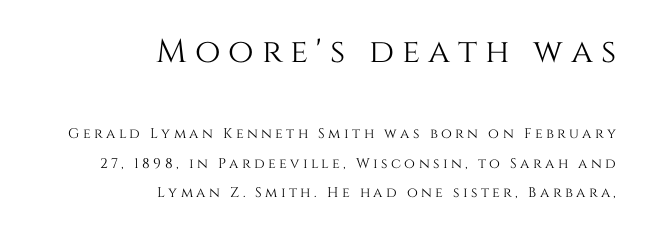
You could fit nearly another row in the gap between these rows. Size contrast runs from large at the top to small at the bottom. Vertical strokes here are truly vertical. You could only call the tracking loose — the letters float apart. Teacher's note: observe the even right margin — that is flush-right alignment.
